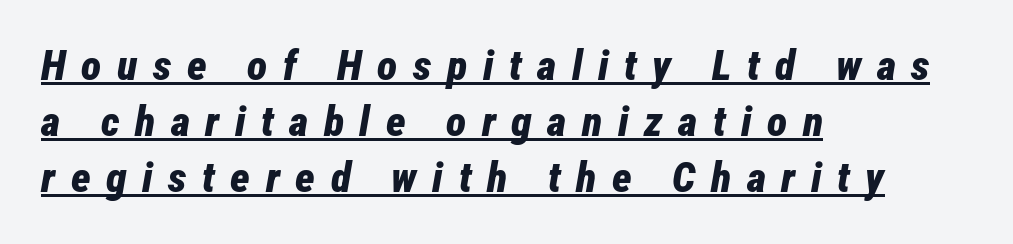
The image shows 42 px bold, condensed type, italic (leaning right); set left-aligned, normal line spacing (1.33x), unusually wide letter spacing (+0.37 em), underlined; low stroke contrast and a medium x-height.
